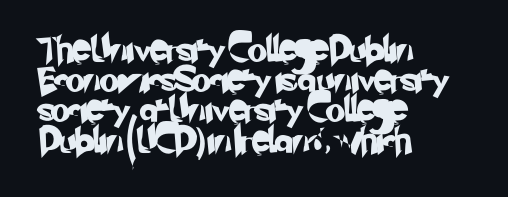
In terms of letterspacing, this is plain default setting. Check under the words: just untouched page. The paragraph shown leans on its left margin.
